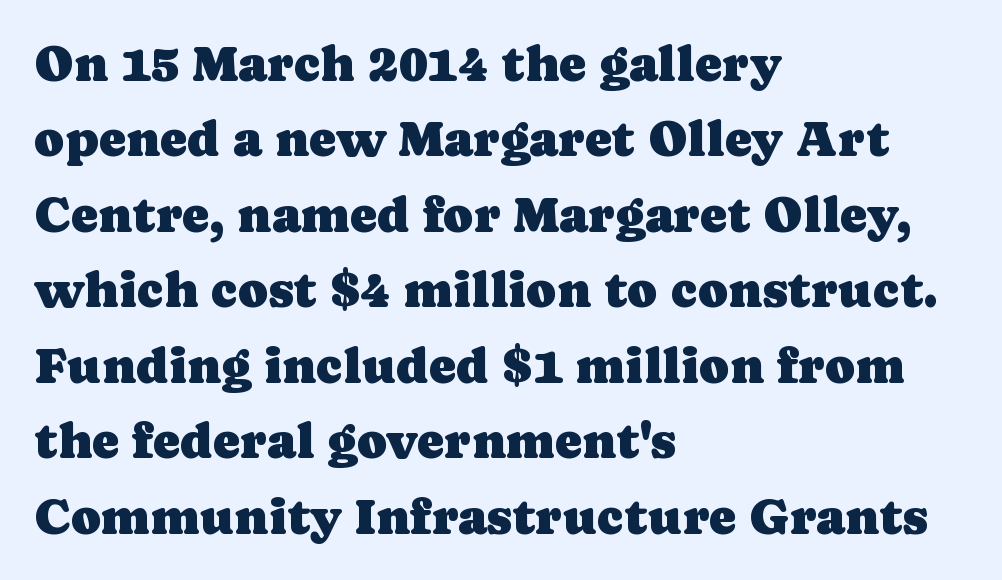
Q: Is the text italic (slanted)? A: No, it is upright.
Q: Is the typeface a serif or a sans-serif typeface? A: Serif.
Q: Is the text underlined? A: No.
Q: How is the paragraph aligned? A: Left-aligned.
Q: Is the spacing between letters normal or unusually wide? A: Normal.
Q: Is the spacing between lines tight, normal or loose? A: Normal.
Q: Width (condensed, normal, or wide)? A: Normal.
Q: Stroke contrast? A: Low.
Q: x-height? A: Medium.
Q: Monospaced? A: No.
